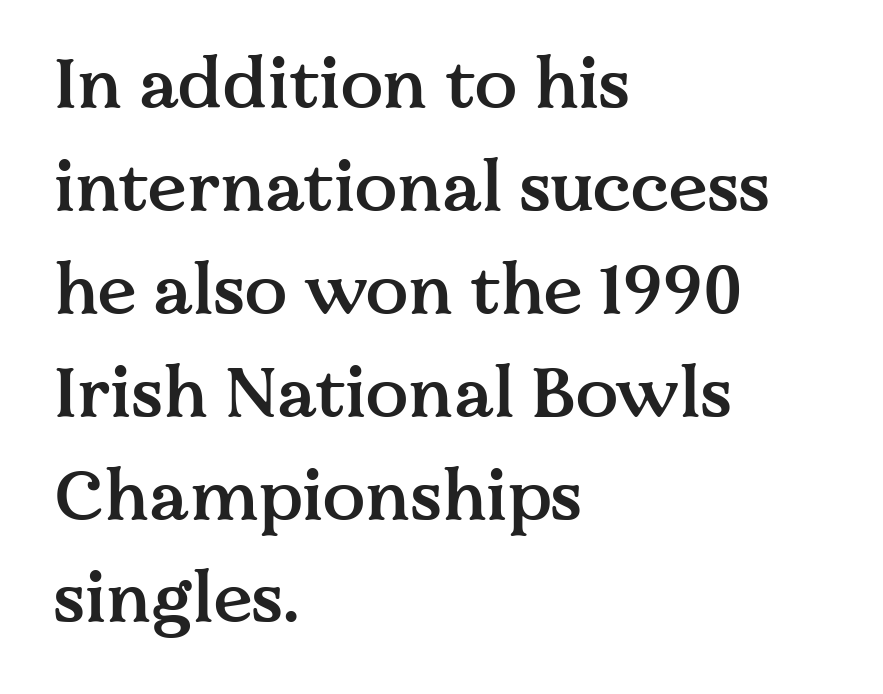
The face used here is rendered with its standard letterfit. The line-height multiplier appears to be the usual default. The passage shown is typed in a proportional face where columns would drift. The passage shown is not underscored anywhere. Where is the straight margin? On the left. Italic? Not at all — the glyphs are vertical.
